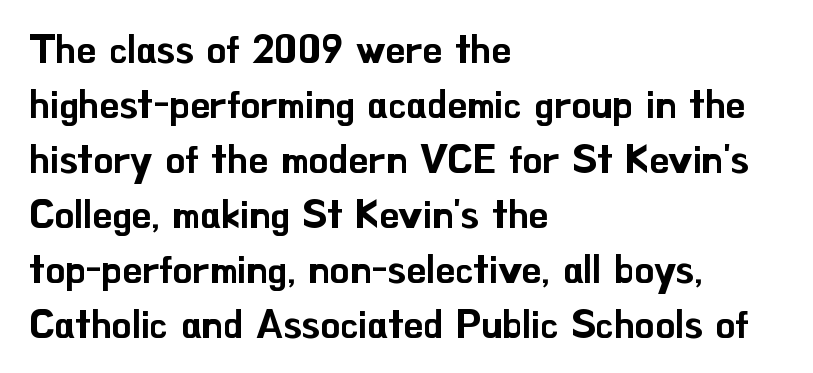
The image shows 39 px sans-serif type, upright; set left-aligned, normal line spacing (1.41x), normal letter spacing, not underlined; low stroke contrast and a small x-height.
